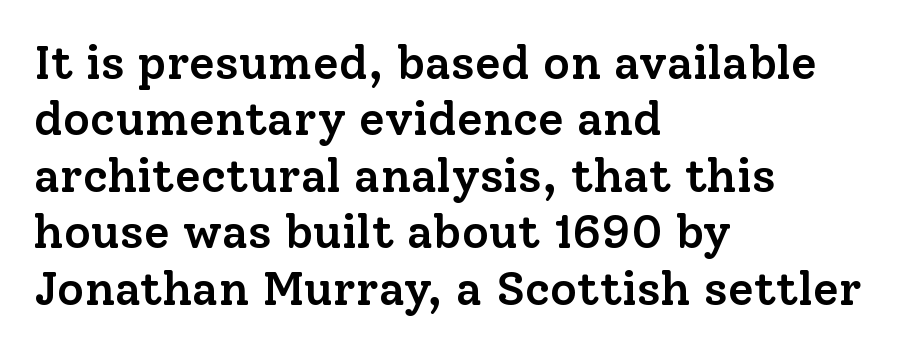
Q: Is the text bold? A: Semi-bold.
Q: Is the text italic (slanted)? A: No, it is upright.
Q: Is the typeface a serif or a sans-serif typeface? A: Serif.
Q: Is the text underlined? A: No.
Q: How is the paragraph aligned? A: Left-aligned.
Q: Is the spacing between letters normal or unusually wide? A: Normal.
Q: Width (condensed, normal, or wide)? A: Normal.
Q: Stroke contrast? A: Low.
Q: x-height? A: Medium.
Q: Monospaced? A: No.
